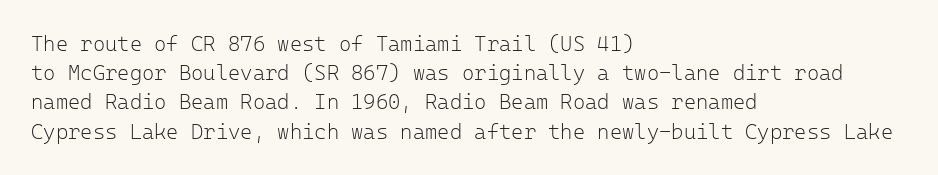
{"italic": "no", "bold": "no", "underline": "no", "align": "left", "line_spacing": "normal", "line_spacing_ratio": 1.39, "letter_spacing": "normal", "letter_spacing_em": 0.0, "glyph_px": 21}
